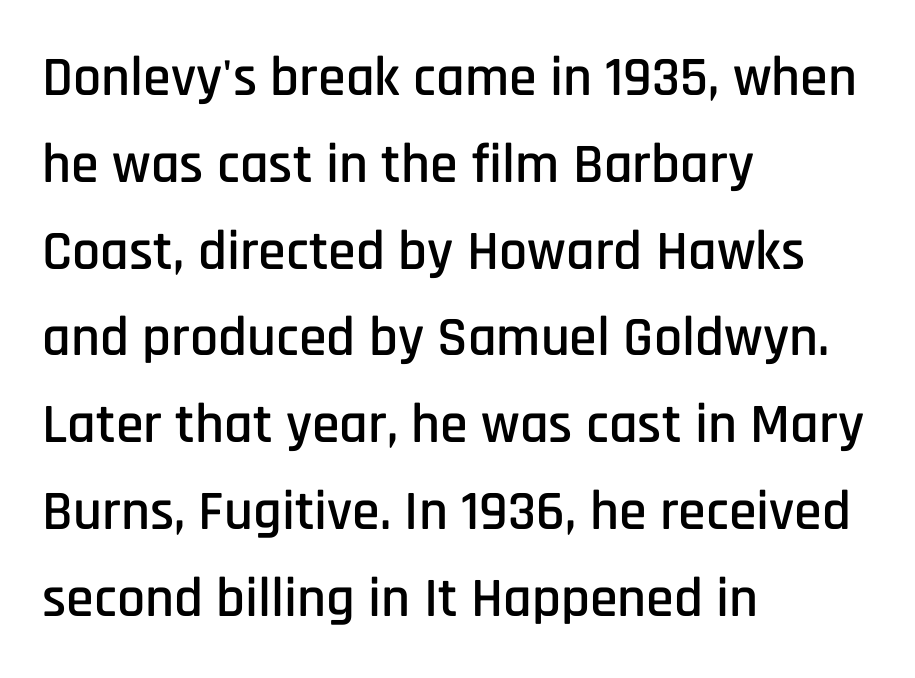
The image shows 56 px condensed sans-serif type, upright; set left-aligned, normal line spacing (1.55x), normal letter spacing, not underlined; low stroke contrast and a large x-height.
